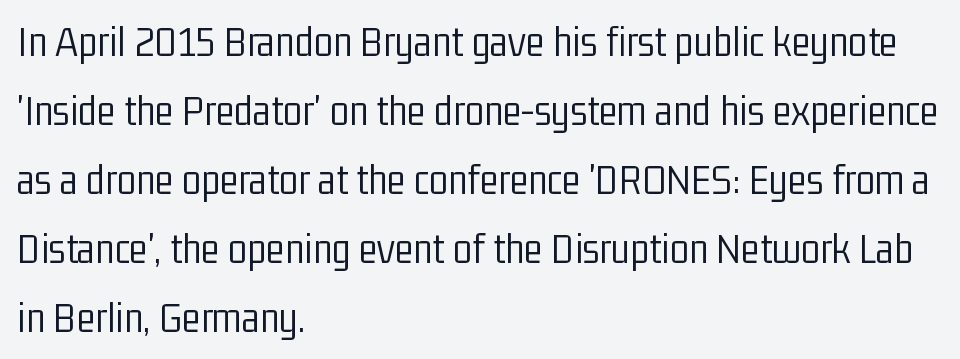
Q: Is the text bold? A: No.
Q: Is the text italic (slanted)? A: No, it is upright.
Q: Is the typeface a serif or a sans-serif typeface? A: Sans-serif.
Q: Is the text underlined? A: No.
Q: How is the paragraph aligned? A: Left-aligned.
Q: Is the spacing between letters normal or unusually wide? A: Normal.
Q: Is the spacing between lines tight, normal or loose? A: Normal.
Q: Width (condensed, normal, or wide)? A: Condensed.
Q: Stroke contrast? A: Low.
Q: x-height? A: Medium.
Q: Monospaced? A: No.
